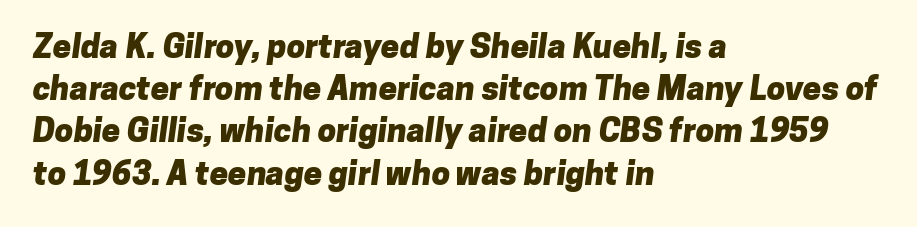
The image shows 33 px heavy sans-serif type; set left-aligned, normal line spacing (1.28x), normal letter spacing, not underlined; low stroke contrast and a medium x-height.
